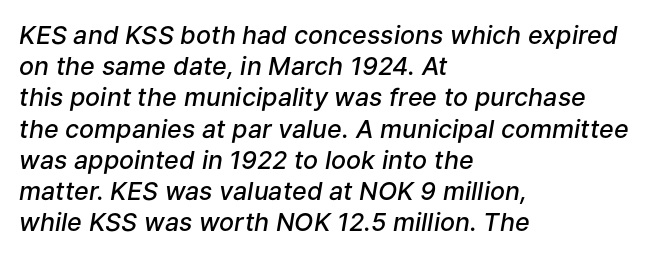
{"italic": "yes", "lean": "right", "slant_degrees": 9, "bold": "semi", "underline": "no", "align": "left", "line_spacing": "normal", "line_spacing_ratio": 1.25, "letter_spacing": "normal", "letter_spacing_em": 0.0, "glyph_px": 25}
